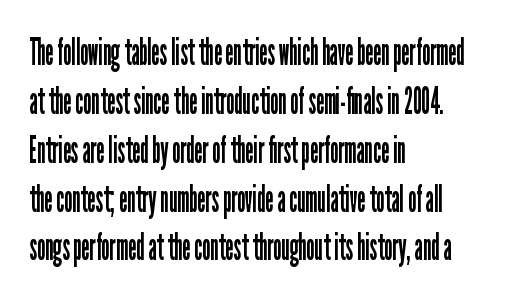
{"serif": "no", "italic": "no", "bold": "no", "weight": "regular", "width": "condensed", "stroke_contrast": "low", "x_height": "medium", "monospaced": "no", "underline": "no", "align": "left", "line_spacing": "normal", "line_spacing_ratio": 1.32, "letter_spacing": "normal", "letter_spacing_em": 0.0, "glyph_px": 37}
